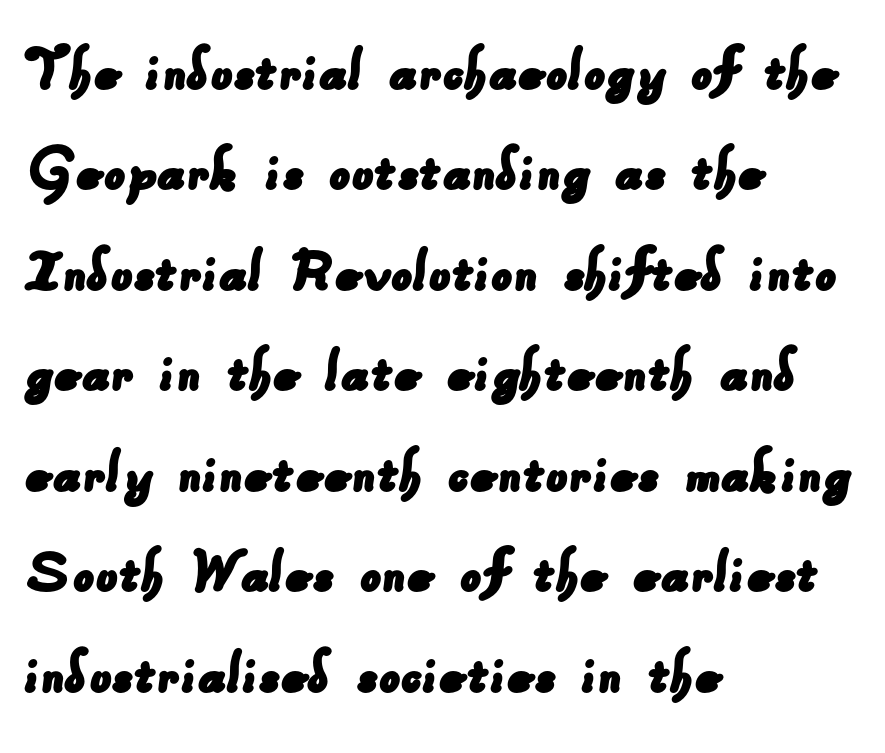
Q: Is the typeface a serif or a sans-serif typeface? A: Sans-serif.
Q: Is the text underlined? A: No.
Q: How is the paragraph aligned? A: Left-aligned.
Q: Is the spacing between letters normal or unusually wide? A: Normal.
Q: Is the spacing between lines tight, normal or loose? A: Normal.
Q: Width (condensed, normal, or wide)? A: Normal.
Q: Stroke contrast? A: Low.
Q: x-height? A: Small.
Q: Monospaced? A: No.
